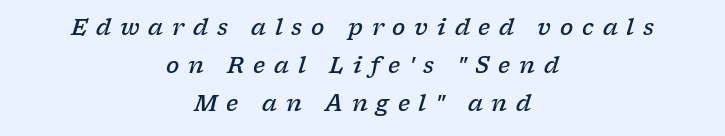
In terms of weight, the rendering is demibold, just under bold. How are the letters spaced? Widely, with obvious added tracking. The compositor balanced each line on the midline. Plain, unruled lines of type. A typesetter would mark this as italic.
